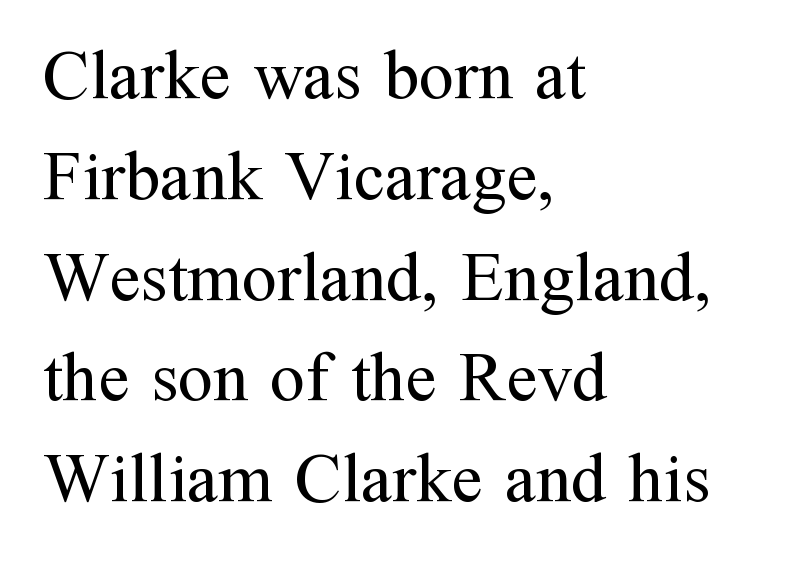
The image shows 70 px regular-weight serif type, upright; set left-aligned, normal line spacing (1.44x), normal letter spacing, not underlined; medium stroke contrast and a medium x-height.
